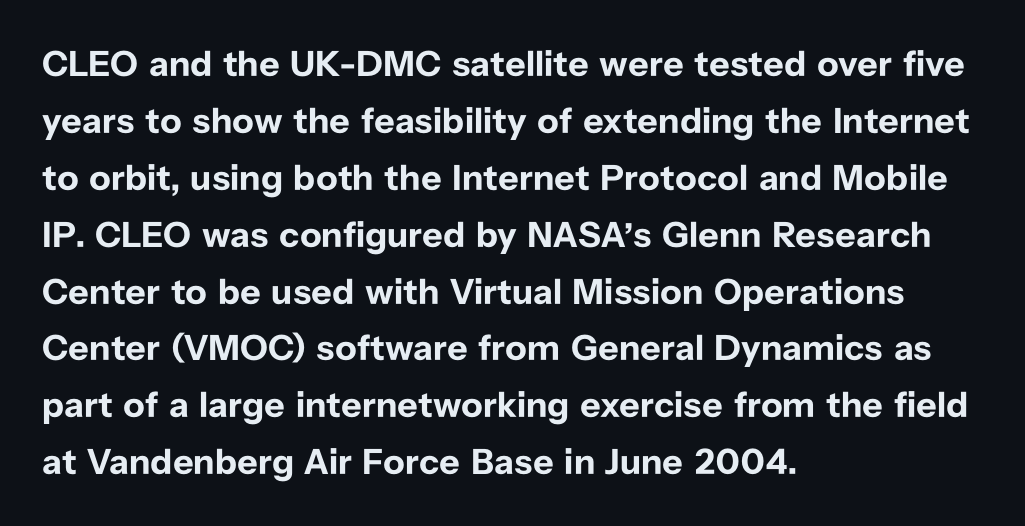
The image shows 36 px bold sans-serif type, upright; set left-aligned, normal line spacing (1.58x), normal letter spacing, not underlined; low stroke contrast and a medium x-height.
